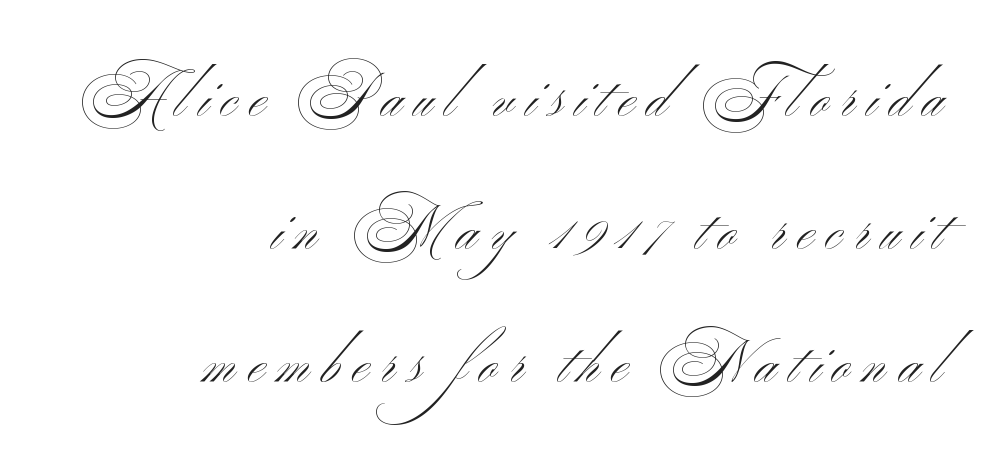
Q: Is the text bold? A: No.
Q: Is the typeface a serif or a sans-serif typeface? A: Sans-serif.
Q: Is the text underlined? A: No.
Q: How is the paragraph aligned? A: Right-aligned.
Q: Is the spacing between letters normal or unusually wide? A: Unusually wide.
Q: Is the spacing between lines tight, normal or loose? A: Loose.
Q: Width (condensed, normal, or wide)? A: Wide.
Q: Stroke contrast? A: Medium.
Q: x-height? A: Small.
Q: Monospaced? A: No.
